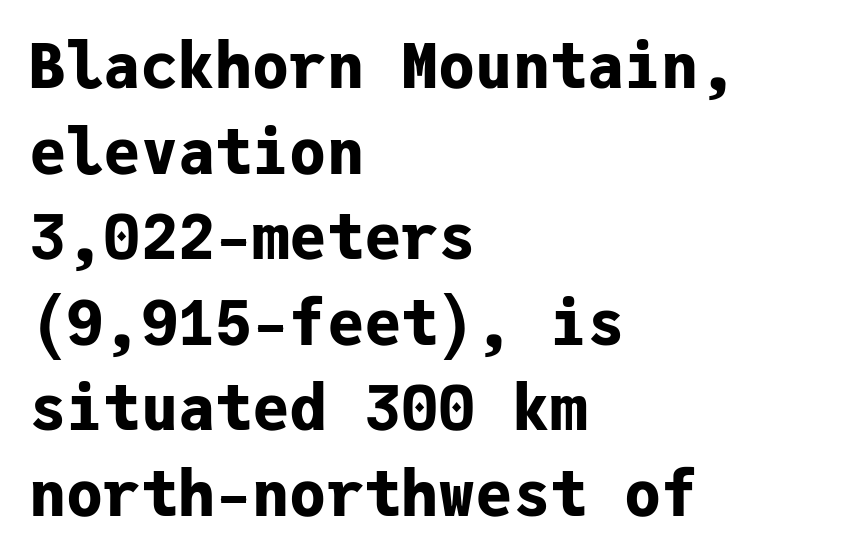
The image shows 62 px bold sans-serif type, upright, monospaced; set left-aligned, normal line spacing (1.38x), normal letter spacing, not underlined; low stroke contrast and a medium x-height.
